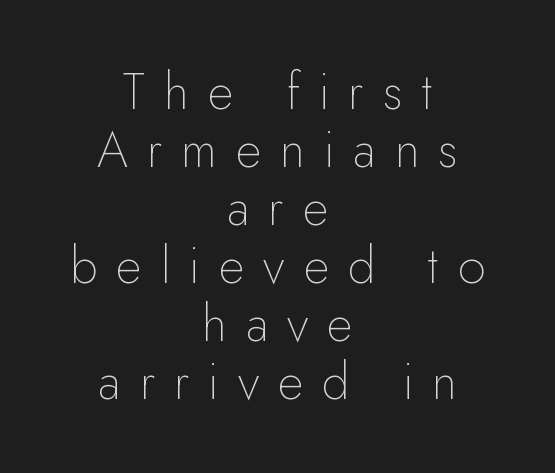
The image shows 50 px thin sans-serif type, upright; set centered, line spacing 1.16x, unusually wide letter spacing (+0.38 em), not underlined; low stroke contrast and a small x-height.
